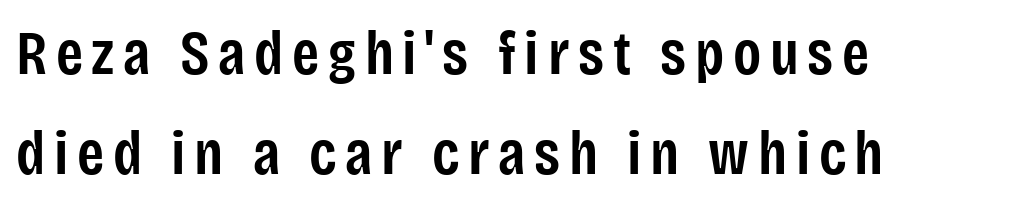
The image shows 62 px semibold, condensed sans-serif type, upright; set left-aligned, normal line spacing (1.61x), not underlined; low stroke contrast and a large x-height.
